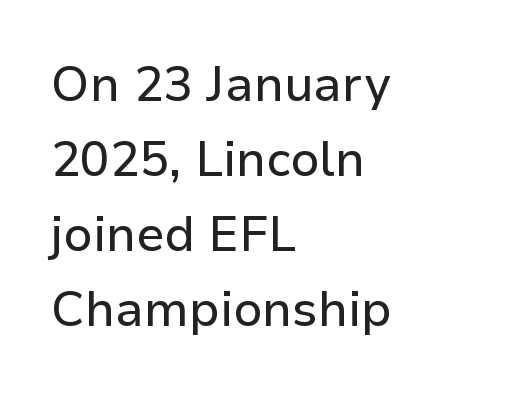
{"serif": "no", "italic": "no", "width": "normal", "stroke_contrast": "low", "x_height": "medium", "monospaced": "no", "underline": "no", "align": "left", "line_spacing": "normal", "line_spacing_ratio": 1.53, "letter_spacing": "normal", "letter_spacing_em": 0.0, "glyph_px": 49}
